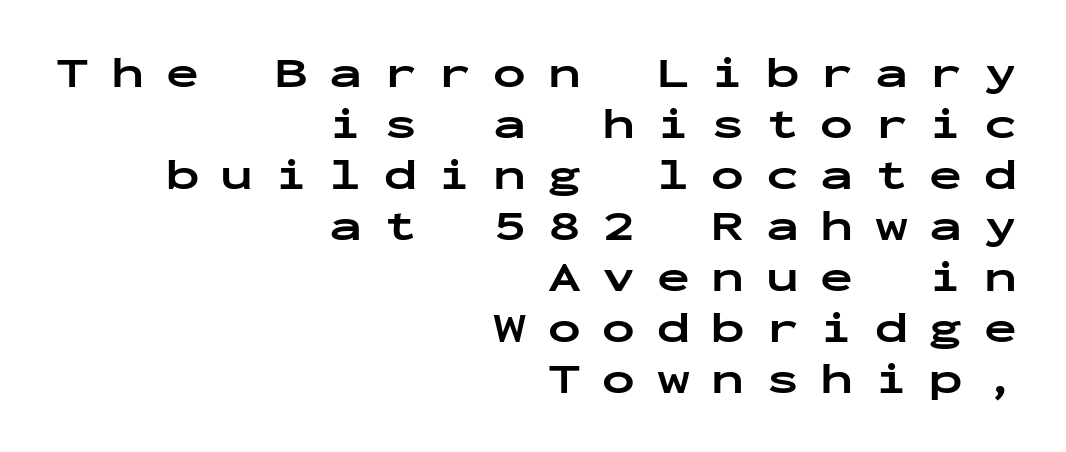
{"serif": "no", "italic": "no", "bold": "yes", "weight": "bold", "width": "wide", "stroke_contrast": "low", "x_height": "medium", "monospaced": "yes", "underline": "no", "align": "right", "line_spacing_ratio": 1.16, "letter_spacing": "wide", "letter_spacing_em": 0.49, "glyph_px": 44}
